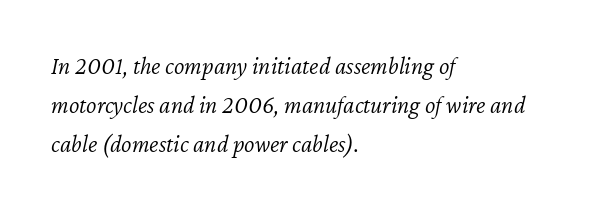
Q: Is the text bold? A: No.
Q: Is the text italic (slanted)? A: Yes, it leans right by about 12 degrees.
Q: Is the text underlined? A: No.
Q: How is the paragraph aligned? A: Left-aligned.
Q: Is the spacing between letters normal or unusually wide? A: Normal.
Q: Is the spacing between lines tight, normal or loose? A: Normal.
